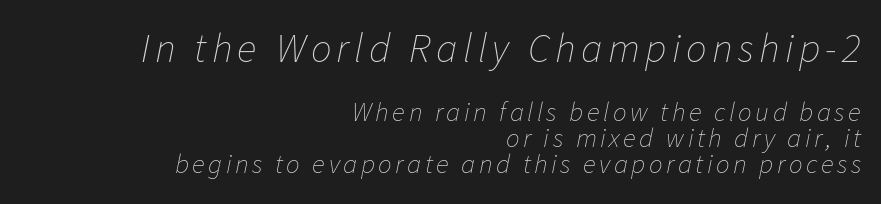
Q: Is the text bold? A: No.
Q: Is the text italic (slanted)? A: Yes, it leans right by about 11 degrees.
Q: Is the text underlined? A: No.
Q: How is the paragraph aligned? A: Right-aligned.
Q: Is the spacing between lines tight, normal or loose? A: Tight.
Q: Which block of text is set in a larger size, the first (top) or the second (bottom)? A: The first (top) one.
Q: Width (condensed, normal, or wide)? A: Normal.
Q: Stroke contrast? A: Low.
Q: x-height? A: Medium.
Q: Monospaced? A: No.
